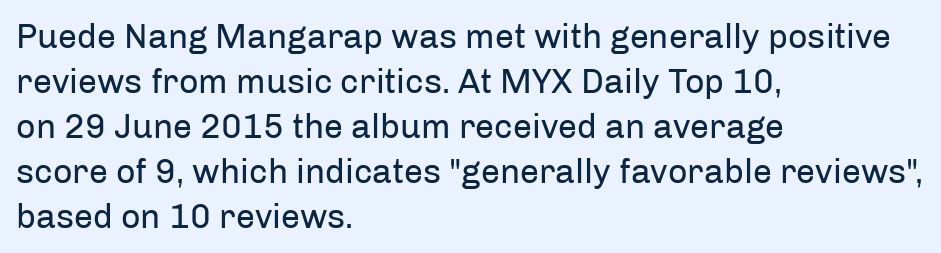
{"serif": "no", "italic": "no", "bold": "no", "weight": "regular", "width": "normal", "stroke_contrast": "low", "x_height": "medium", "monospaced": "no", "underline": "no", "align": "left", "line_spacing": "normal", "line_spacing_ratio": 1.32, "letter_spacing": "normal", "letter_spacing_em": 0.0, "glyph_px": 34}
